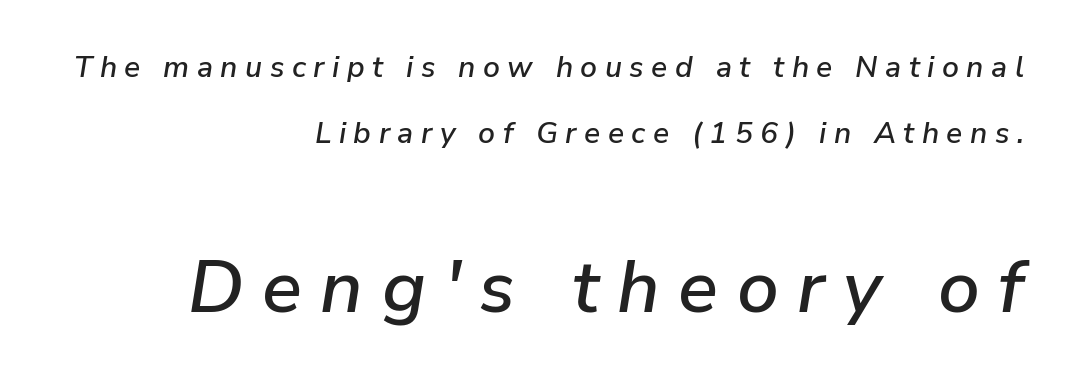
Q: Is the text italic (slanted)? A: Yes, it leans right by about 9 degrees.
Q: Is the text underlined? A: No.
Q: How is the paragraph aligned? A: Right-aligned.
Q: Is the spacing between letters normal or unusually wide? A: Unusually wide.
Q: Is the spacing between lines tight, normal or loose? A: Loose.
Q: Which block of text is set in a larger size, the first (top) or the second (bottom)? A: The second (bottom) one.
Q: Width (condensed, normal, or wide)? A: Normal.
Q: Stroke contrast? A: Low.
Q: x-height? A: Medium.
Q: Monospaced? A: No.
